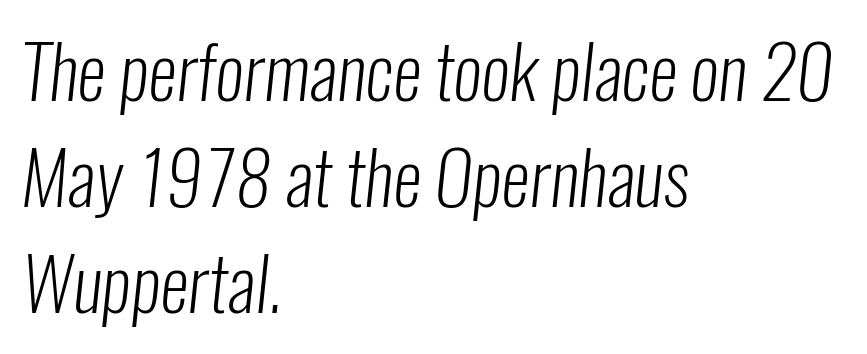
The words here are not underlined. Line spacing here is normal. Proportional: the letters do not fall into vertical columns. This sample is left-justified, so line endings fall wherever the words run out. No letter is thick-stroked: the sample isn't bold.
